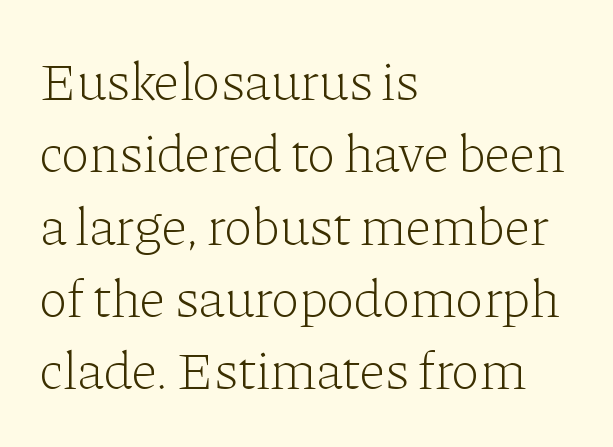
The image shows 54 px light serif type, upright; set left-aligned, normal line spacing (1.34x), normal letter spacing, not underlined; low stroke contrast and a medium x-height.
